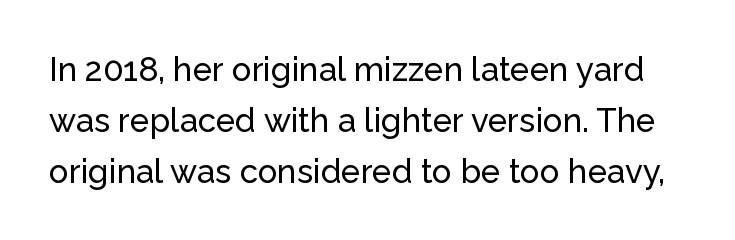
The image shows 33 px sans-serif type, upright; set normal line spacing (1.54x), normal letter spacing, not underlined; low stroke contrast and a medium x-height.
